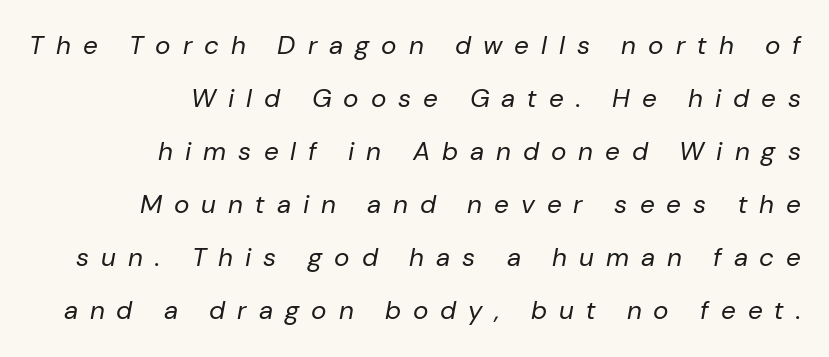
Tall strokes in this sample are angled rather than plumb. The vertical gap from one line to the next is large. The gap between lines stays unmarked. Layout note: lines flush right.
